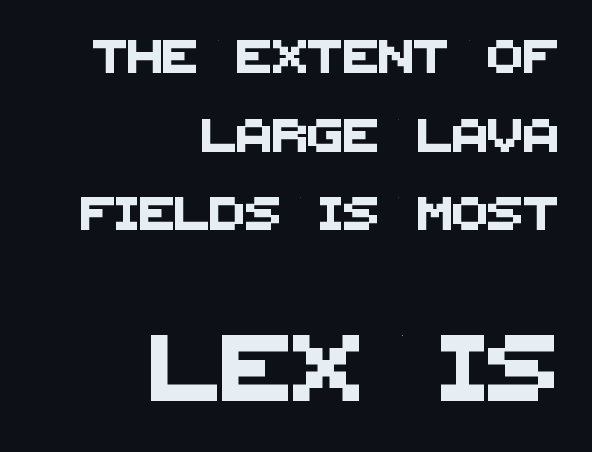
Letterform terminals end flat and unadorned throughout the passage. The lines are spread far apart with generous leading. The rendering keeps characters at their native spacing. Whoever set this made the second block the dominant, larger element. The lines in this sample share a right terminus and differ only in where they begin. The string is rendered with underlining switched off.
